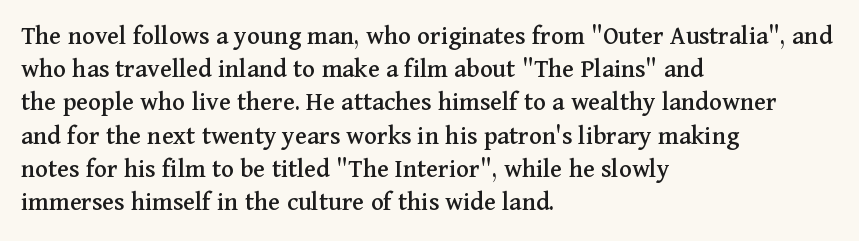
The image shows 27 px text type, upright; set left-aligned, line spacing 1.23x, normal letter spacing, not underlined.
